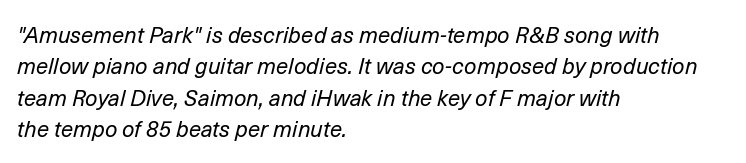
The image shows 22 px text type, italic (leaning right); set left-aligned, normal line spacing (1.43x), normal letter spacing, not underlined.
